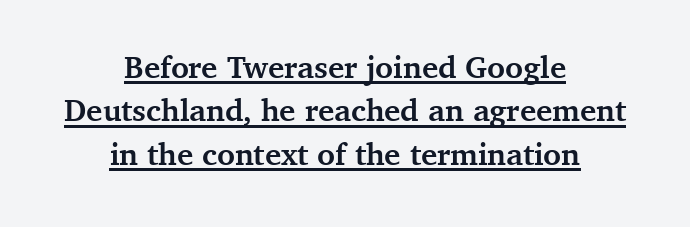
The image shows 31 px semibold serif type, upright; set centered, normal line spacing (1.4x), normal letter spacing, underlined; medium stroke contrast and a medium x-height.
